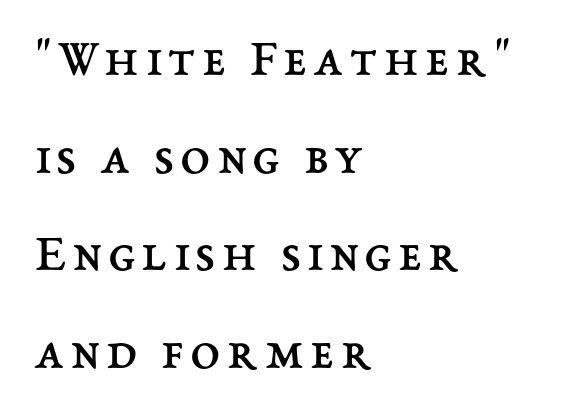
{"italic": "no", "bold": "no", "weight": "regular", "width": "normal", "stroke_contrast": "medium", "x_height": "medium", "monospaced": "no", "underline": "no", "align": "left", "line_spacing_ratio": 1.81, "glyph_px": 54}
